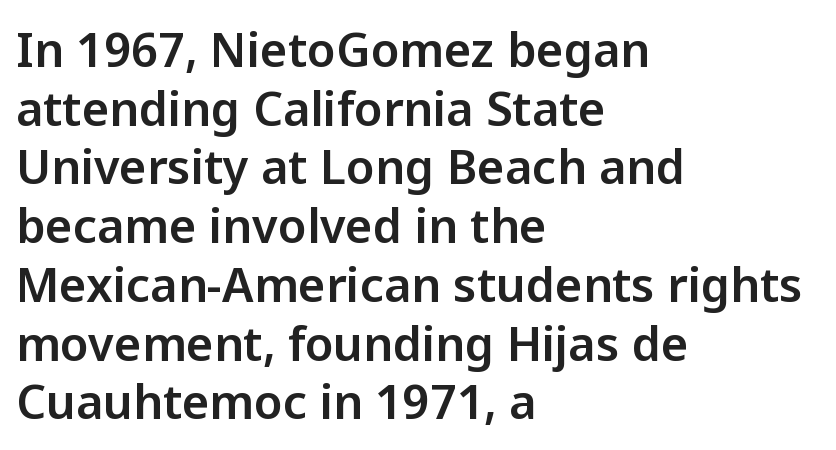
Every row of glyphs begins at an identical x-position on the left. Classification — sans serif. The letters advance in unequal steps, a hallmark of proportional type. A normal amount of white space separates one row of letters from the next. No word sits above an underline. Characters follow at the spacing the type designer built in.
